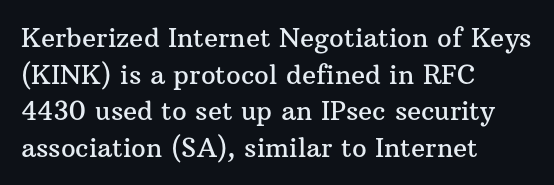
Here the glyphs are tracked normally, forming tight word shapes. Upright lettering throughout. Underline: absent. The lines are quadded left.
